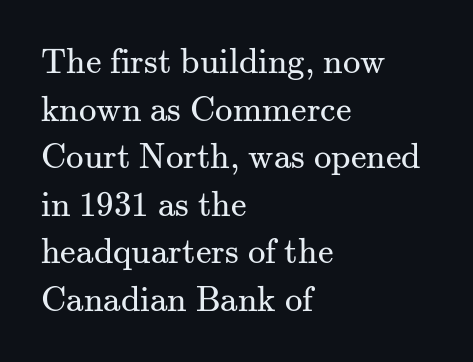
{"serif": "yes", "italic": "no", "bold": "no", "weight": "regular", "width": "normal", "stroke_contrast": "medium", "x_height": "small", "monospaced": "no", "underline": "no", "align": "left", "line_spacing": "normal", "line_spacing_ratio": 1.36, "letter_spacing": "normal", "letter_spacing_em": 0.0, "glyph_px": 35}
